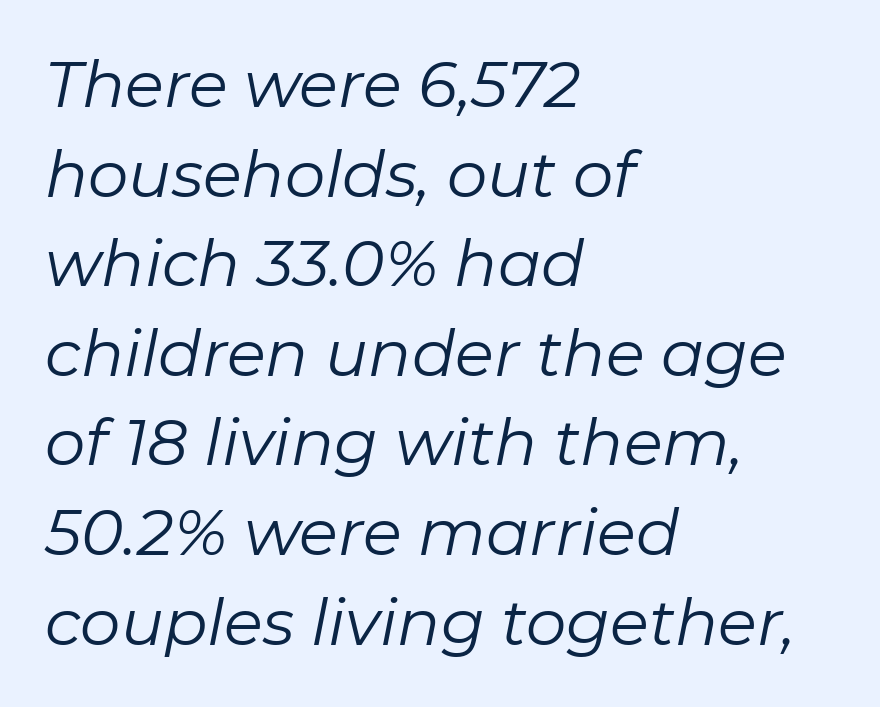
{"italic": "yes", "lean": "right", "slant_degrees": 11, "bold": "no", "weight": "regular", "width": "normal", "stroke_contrast": "low", "x_height": "medium", "monospaced": "no", "underline": "no", "align": "left", "line_spacing": "normal", "line_spacing_ratio": 1.4, "letter_spacing": "normal", "letter_spacing_em": 0.0, "glyph_px": 64}
